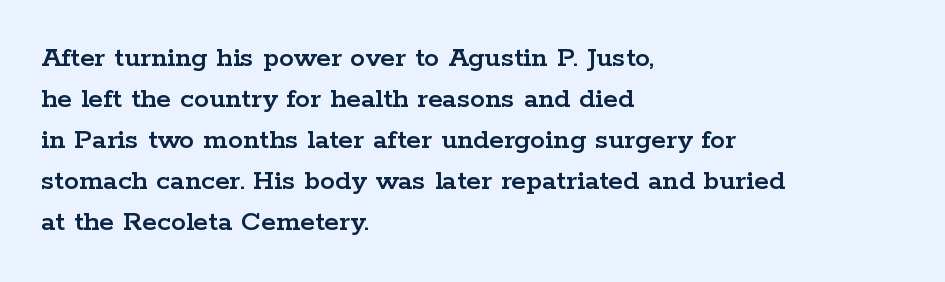
Posture: upright roman. These lines sit exactly where default settings would place them. Letters rest on an invisible, unmarked baseline. A typesetter would call this proportional, since set widths differ per character.
